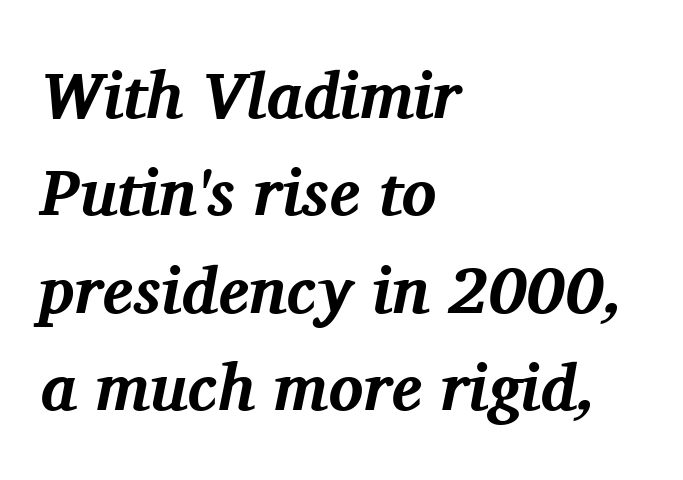
Q: Is the text bold? A: Yes.
Q: Is the text italic (slanted)? A: Yes, it leans right by about 11 degrees.
Q: Is the typeface a serif or a sans-serif typeface? A: Serif.
Q: Is the text underlined? A: No.
Q: How is the paragraph aligned? A: Left-aligned.
Q: Is the spacing between letters normal or unusually wide? A: Normal.
Q: Is the spacing between lines tight, normal or loose? A: Normal.
Q: Width (condensed, normal, or wide)? A: Normal.
Q: Stroke contrast? A: Medium.
Q: x-height? A: Medium.
Q: Monospaced? A: No.
